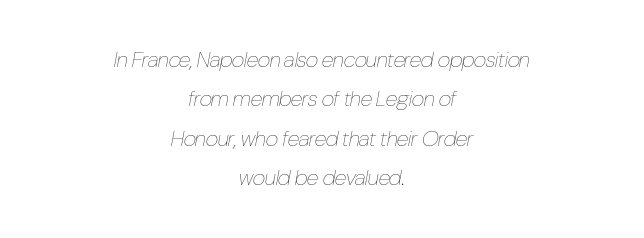
Q: Is the text bold? A: No.
Q: Is the text italic (slanted)? A: Yes, it leans right by about 10 degrees.
Q: Is the text underlined? A: No.
Q: How is the paragraph aligned? A: Centered.
Q: Is the spacing between letters normal or unusually wide? A: Normal.
